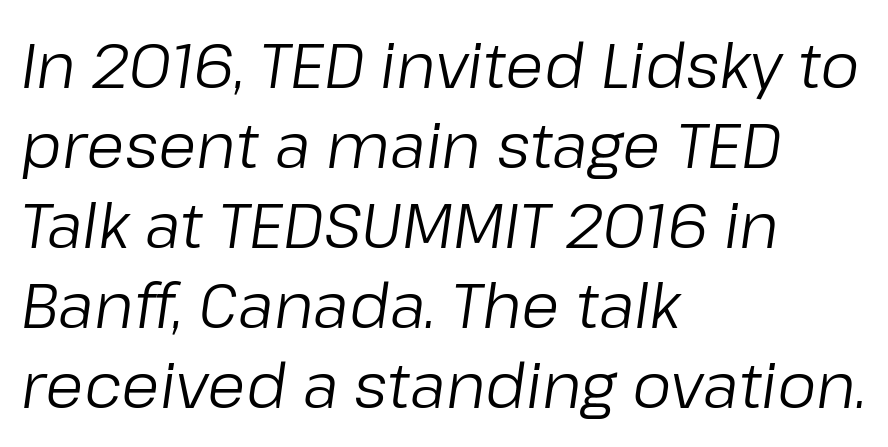
The image shows 62 px regular-weight type, italic (leaning right); set left-aligned, normal line spacing (1.29x), normal letter spacing, not underlined; low stroke contrast and a medium x-height.
